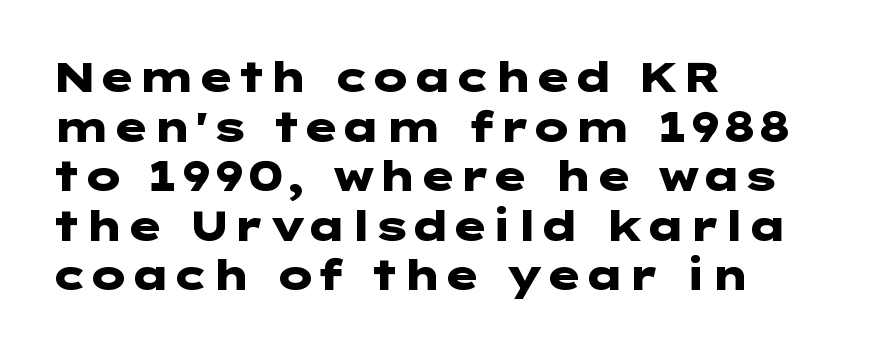
{"serif": "no", "italic": "no", "bold": "yes", "weight": "heavy", "width": "wide", "stroke_contrast": "low", "x_height": "medium", "underline": "no", "align": "left", "line_spacing_ratio": 1.21, "letter_spacing": "normal", "letter_spacing_em": 0.0, "glyph_px": 41}
